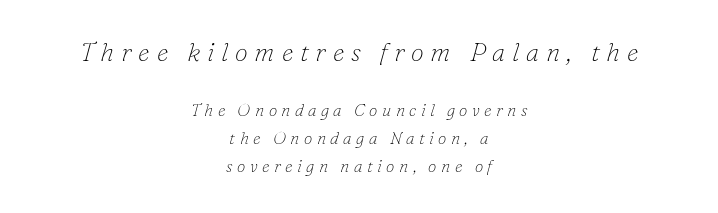
{"italic": "yes", "lean": "right", "slant_degrees": 16, "bold": "no", "underline": "no", "align": "center", "line_spacing": "normal", "line_spacing_ratio": 1.66, "letter_spacing": "wide", "letter_spacing_em": 0.26, "larger_block": "first", "size_ratio": 1.53, "glyph_px": 26}
